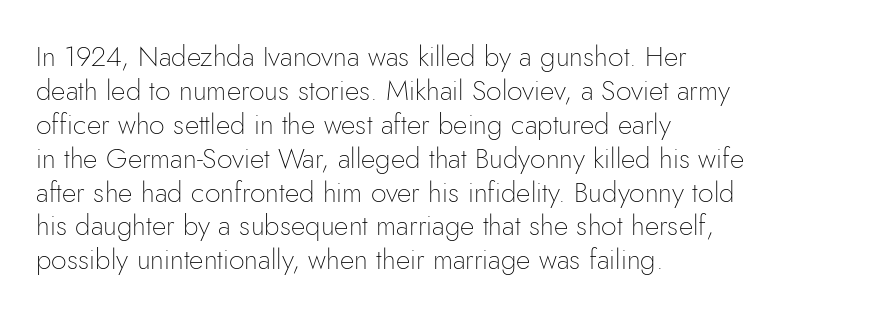
Q: Is the text bold? A: No.
Q: Is the text italic (slanted)? A: No, it is upright.
Q: Is the typeface a serif or a sans-serif typeface? A: Sans-serif.
Q: Is the text underlined? A: No.
Q: How is the paragraph aligned? A: Left-aligned.
Q: Is the spacing between letters normal or unusually wide? A: Normal.
Q: Width (condensed, normal, or wide)? A: Normal.
Q: Stroke contrast? A: Low.
Q: x-height? A: Small.
Q: Monospaced? A: No.
